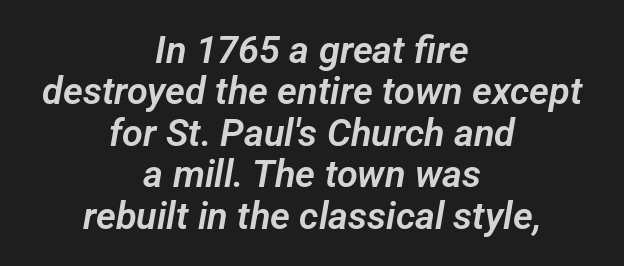
{"serif": "no", "width": "normal", "stroke_contrast": "low", "x_height": "medium", "monospaced": "no", "underline": "no", "align": "center", "line_spacing": "tight", "line_spacing_ratio": 1.09, "letter_spacing": "normal", "letter_spacing_em": 0.0, "glyph_px": 38}
